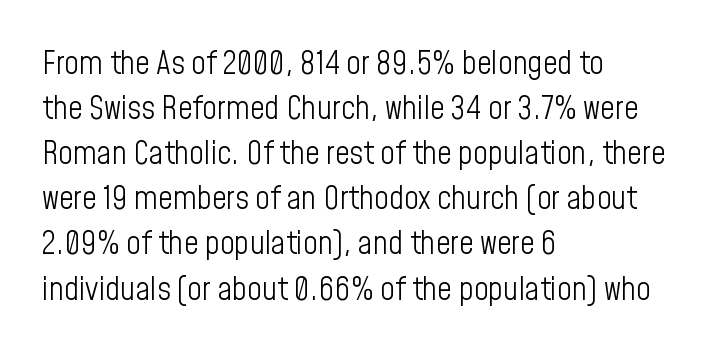
{"serif": "no", "italic": "no", "bold": "no", "weight": "light", "width": "condensed", "stroke_contrast": "low", "x_height": "medium", "monospaced": "no", "underline": "no", "align": "left", "line_spacing": "normal", "line_spacing_ratio": 1.41, "letter_spacing": "normal", "letter_spacing_em": 0.0, "glyph_px": 32}
